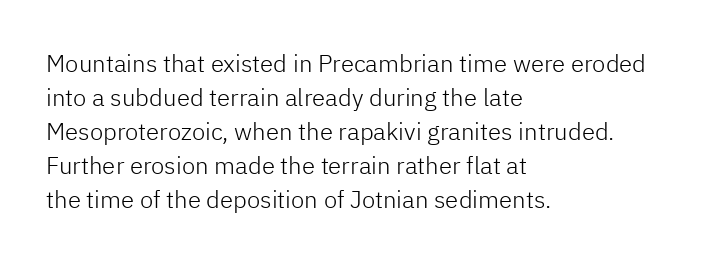
{"italic": "no", "bold": "no", "underline": "no", "align": "left", "line_spacing": "normal", "line_spacing_ratio": 1.42, "letter_spacing": "normal", "letter_spacing_em": 0.0, "glyph_px": 24}
